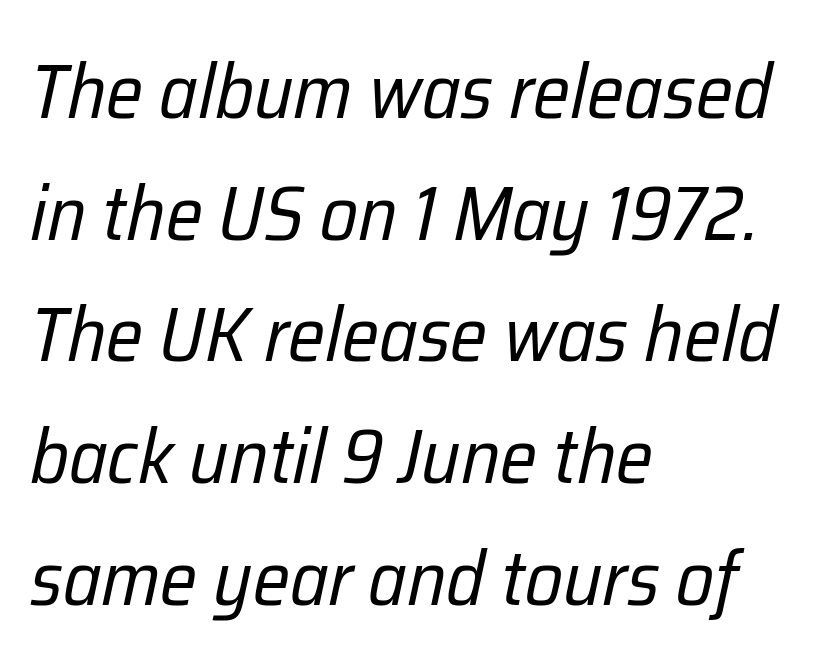
The image shows 77 px regular-weight, condensed type, italic (leaning right); set left-aligned, normal line spacing (1.58x), normal letter spacing, not underlined; low stroke contrast and a medium x-height.
